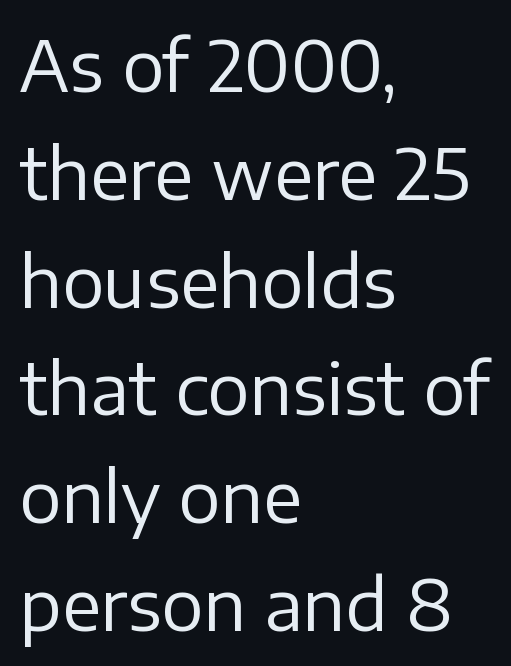
Q: Is the text bold? A: No.
Q: Is the text italic (slanted)? A: No, it is upright.
Q: Is the typeface a serif or a sans-serif typeface? A: Sans-serif.
Q: Is the text underlined? A: No.
Q: How is the paragraph aligned? A: Left-aligned.
Q: Is the spacing between letters normal or unusually wide? A: Normal.
Q: Is the spacing between lines tight, normal or loose? A: Normal.
Q: Width (condensed, normal, or wide)? A: Normal.
Q: Stroke contrast? A: Low.
Q: x-height? A: Medium.
Q: Monospaced? A: No.
